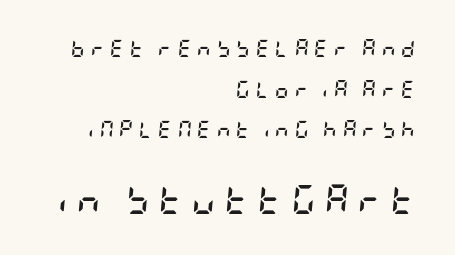
The string is rendered with underlining switched off. In this sample the second text group is rendered at the bigger scale. One glance says open: line gaps are wider than usual. The text carries the slant typical of an italic or oblique font. The gaps between neighbouring characters are conspicuously large.
